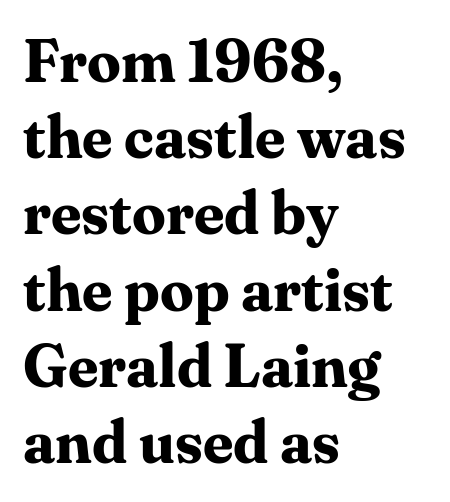
{"serif": "yes", "italic": "no", "bold": "yes", "weight": "bold", "width": "normal", "stroke_contrast": "medium", "x_height": "medium", "monospaced": "no", "underline": "no", "align": "left", "line_spacing": "normal", "line_spacing_ratio": 1.27, "letter_spacing": "normal", "letter_spacing_em": 0.0, "glyph_px": 60}
